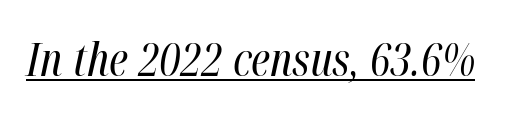
Q: Is the text bold? A: No.
Q: Is the text italic (slanted)? A: Yes, it leans right by about 12 degrees.
Q: Is the text underlined? A: Yes.
Q: Is the spacing between letters normal or unusually wide? A: Normal.
Q: Width (condensed, normal, or wide)? A: Condensed.
Q: Stroke contrast? A: High.
Q: x-height? A: Medium.
Q: Monospaced? A: No.
